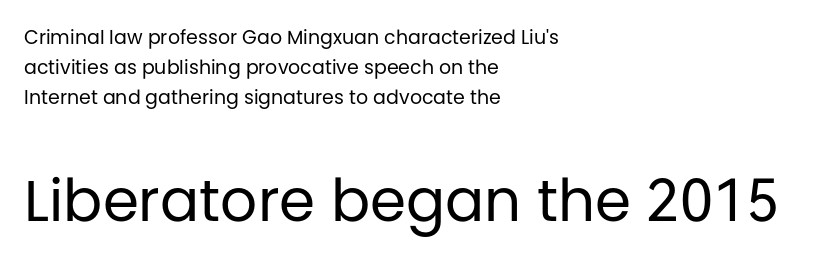
{"serif": "no", "italic": "no", "bold": "no", "weight": "regular", "width": "normal", "stroke_contrast": "low", "x_height": "large", "monospaced": "no", "underline": "no", "align": "left", "line_spacing": "normal", "line_spacing_ratio": 1.58, "letter_spacing": "normal", "letter_spacing_em": 0.0, "larger_block": "second", "size_ratio": 3.05, "glyph_px": 58}
